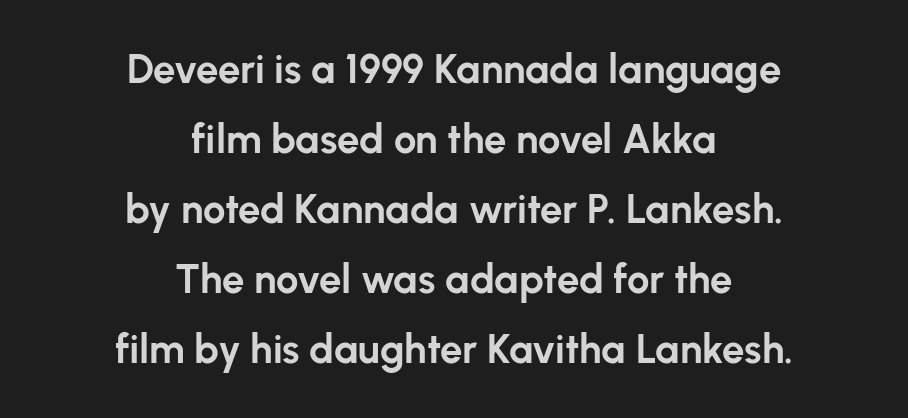
The image shows 40 px bold sans-serif type, upright; set centered, line spacing 1.75x, normal letter spacing, not underlined; low stroke contrast and a medium x-height.
